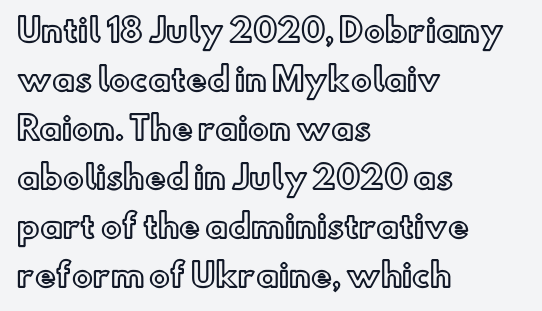
{"italic": "no", "width": "normal", "x_height": "small", "monospaced": "no", "underline": "no", "align": "left", "line_spacing": "normal", "line_spacing_ratio": 1.58, "letter_spacing": "normal", "letter_spacing_em": 0.0, "glyph_px": 31}
